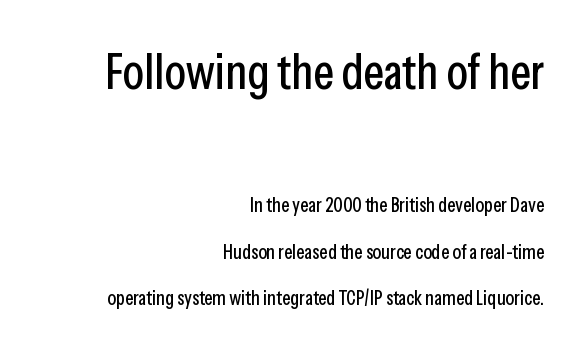
Q: Is the text italic (slanted)? A: No, it is upright.
Q: Is the typeface a serif or a sans-serif typeface? A: Sans-serif.
Q: Is the text underlined? A: No.
Q: How is the paragraph aligned? A: Right-aligned.
Q: Is the spacing between letters normal or unusually wide? A: Normal.
Q: Is the spacing between lines tight, normal or loose? A: Loose.
Q: Which block of text is set in a larger size, the first (top) or the second (bottom)? A: The first (top) one.
Q: Width (condensed, normal, or wide)? A: Condensed.
Q: Stroke contrast? A: Low.
Q: x-height? A: Medium.
Q: Monospaced? A: No.
